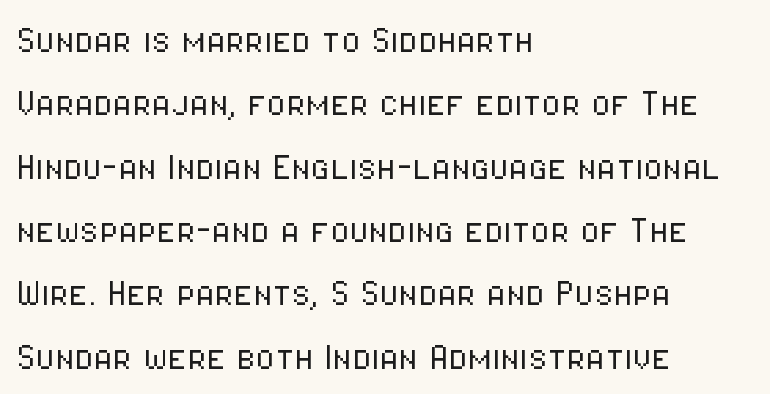
The image shows 44 px light, condensed sans-serif type, upright; set left-aligned, normal line spacing (1.44x), normal letter spacing, not underlined; low stroke contrast and a medium x-height.
